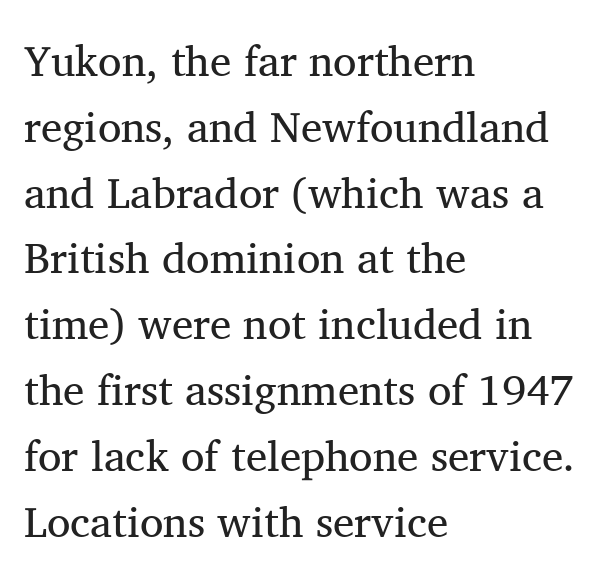
Q: Is the text bold? A: No.
Q: Is the text italic (slanted)? A: No, it is upright.
Q: Is the typeface a serif or a sans-serif typeface? A: Serif.
Q: Is the text underlined? A: No.
Q: How is the paragraph aligned? A: Left-aligned.
Q: Is the spacing between letters normal or unusually wide? A: Normal.
Q: Is the spacing between lines tight, normal or loose? A: Normal.
Q: Width (condensed, normal, or wide)? A: Normal.
Q: Stroke contrast? A: Medium.
Q: x-height? A: Medium.
Q: Monospaced? A: No.
